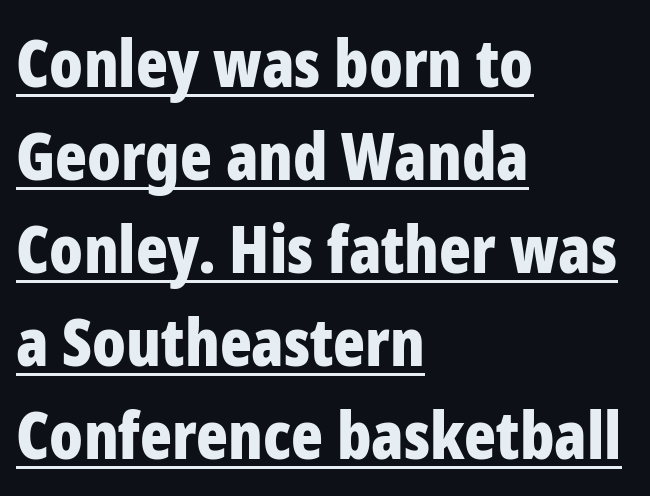
Is the block centered? No — it sits flush against the left margin. Underlined type. How are the letters spaced? Ordinarily, with no added tracking. Weight: bold. When letters stand straight like this, we call the style roman or upright.
